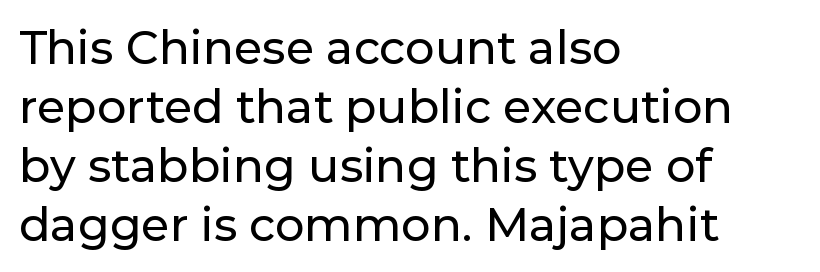
{"serif": "no", "italic": "no", "width": "normal", "stroke_contrast": "low", "x_height": "medium", "monospaced": "no", "underline": "no", "align": "left", "line_spacing": "normal", "line_spacing_ratio": 1.28, "letter_spacing": "normal", "letter_spacing_em": 0.0, "glyph_px": 46}
